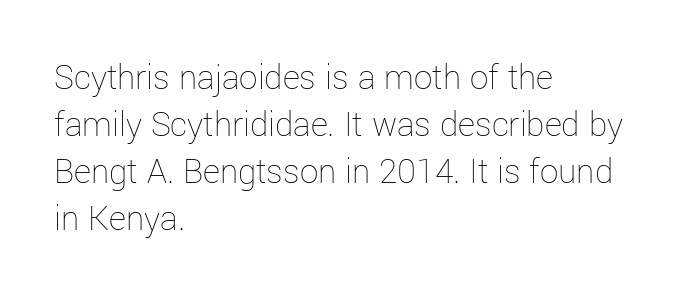
The font sits on the lighter half of the weight spectrum, regular included. The paragraph has a hard left edge and a soft right edge. The passage shown is not underscored anywhere. In terms of posture, this sample is upright. Tracking here is standard; glyphs follow each other at the usual distance.
